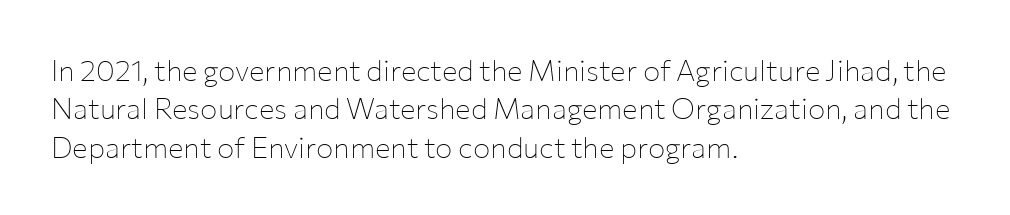
The image shows 29 px thin sans-serif type, upright; set left-aligned, normal line spacing (1.32x), normal letter spacing, not underlined; low stroke contrast and a medium x-height.
